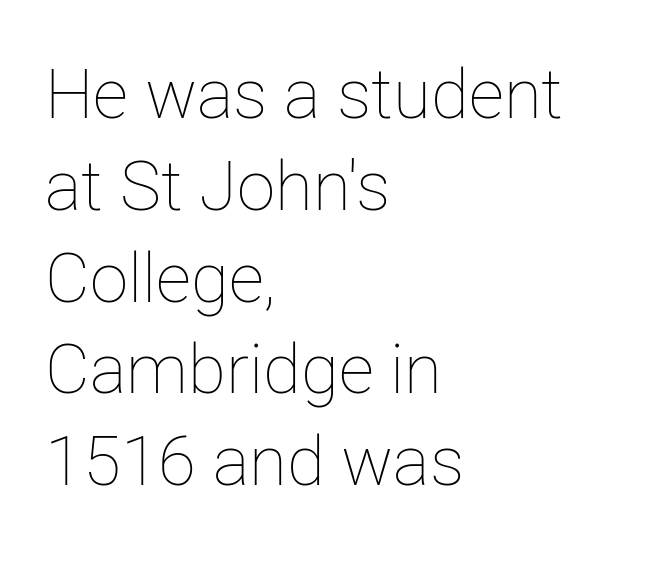
{"italic": "no", "bold": "no", "weight": "thin", "width": "normal", "stroke_contrast": "low", "x_height": "medium", "monospaced": "no", "underline": "no", "align": "left", "line_spacing": "normal", "line_spacing_ratio": 1.33, "letter_spacing": "normal", "letter_spacing_em": 0.0, "glyph_px": 69}
